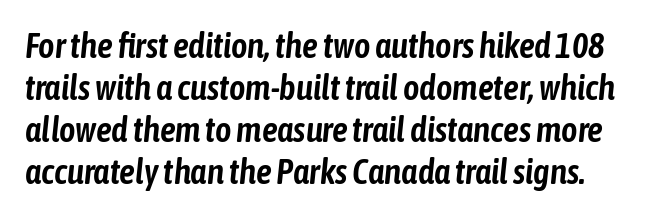
{"italic": "yes", "lean": "right", "slant_degrees": 6, "width": "condensed", "stroke_contrast": "low", "x_height": "medium", "monospaced": "no", "underline": "no", "line_spacing_ratio": 1.2, "letter_spacing": "normal", "letter_spacing_em": 0.0, "glyph_px": 35}
